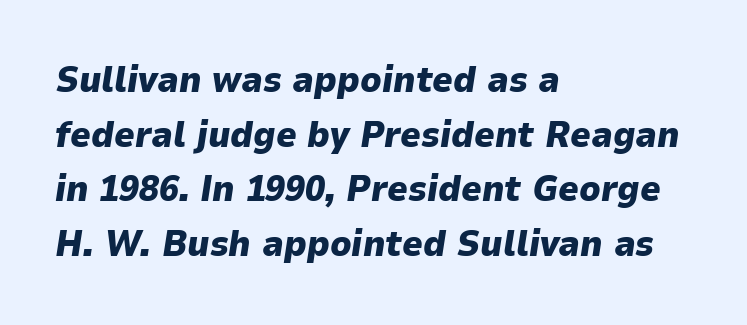
{"italic": "yes", "lean": "right", "slant_degrees": 9, "bold": "yes", "weight": "heavy", "width": "normal", "stroke_contrast": "low", "x_height": "medium", "monospaced": "no", "underline": "no", "align": "left", "line_spacing": "normal", "line_spacing_ratio": 1.52, "letter_spacing": "normal", "letter_spacing_em": 0.0, "glyph_px": 36}
